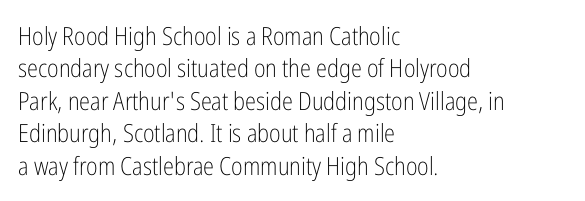
Q: Is the text bold? A: No.
Q: Is the text italic (slanted)? A: No, it is upright.
Q: Is the text underlined? A: No.
Q: How is the paragraph aligned? A: Left-aligned.
Q: Is the spacing between letters normal or unusually wide? A: Normal.
Q: Is the spacing between lines tight, normal or loose? A: Normal.
